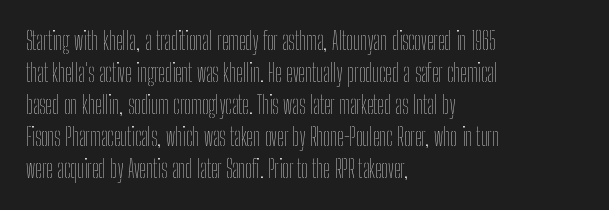
Q: Is the text bold? A: No.
Q: Is the text italic (slanted)? A: No, it is upright.
Q: Is the text underlined? A: No.
Q: How is the paragraph aligned? A: Left-aligned.
Q: Is the spacing between letters normal or unusually wide? A: Normal.
Q: Is the spacing between lines tight, normal or loose? A: Normal.
